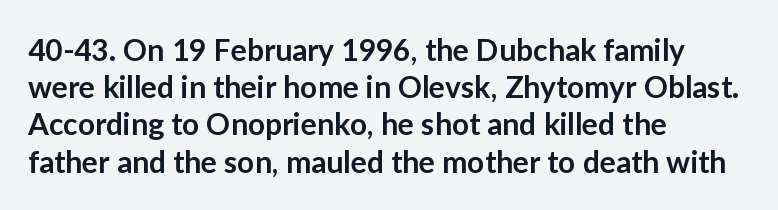
The image shows 30 px semibold sans-serif type, upright; set left-aligned, line spacing 1.24x, normal letter spacing, not underlined; low stroke contrast and a medium x-height.
